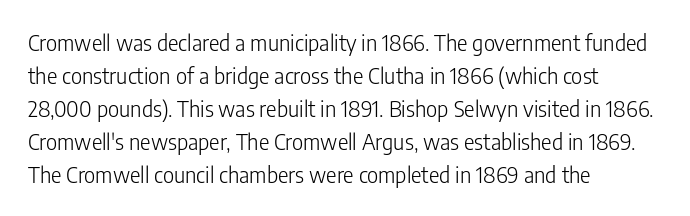
The image shows 22 px text type, upright; set left-aligned, normal line spacing (1.5x), normal letter spacing, not underlined.
